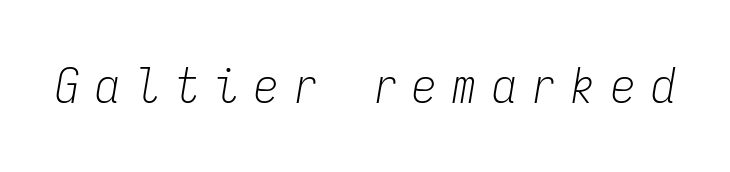
{"italic": "yes", "lean": "right", "slant_degrees": 9, "bold": "no", "weight": "light", "width": "condensed", "stroke_contrast": "low", "x_height": "medium", "monospaced": "yes", "underline": "no", "letter_spacing": "wide", "letter_spacing_em": 0.31, "glyph_px": 49}
